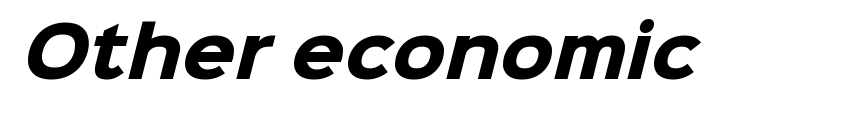
{"serif": "no", "bold": "yes", "weight": "heavy", "width": "normal", "stroke_contrast": "low", "x_height": "medium", "monospaced": "no", "underline": "no", "letter_spacing": "normal", "letter_spacing_em": 0.0, "glyph_px": 69}
